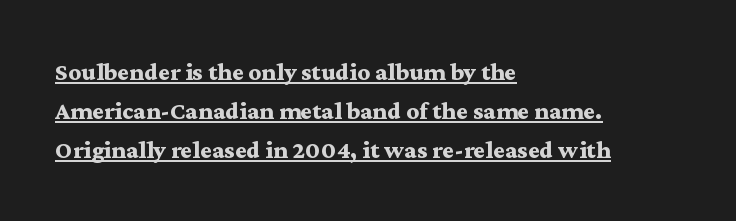
{"italic": "no", "bold": "yes", "underline": "yes", "align": "left", "line_spacing": "normal", "line_spacing_ratio": 1.56, "letter_spacing": "normal", "letter_spacing_em": 0.0, "glyph_px": 25}
